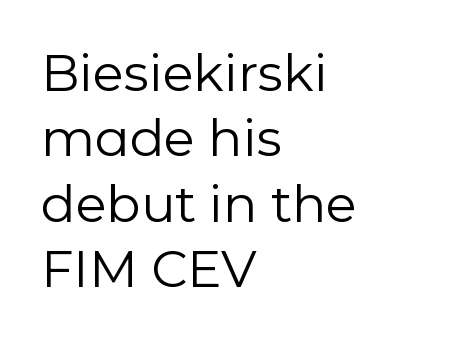
{"serif": "no", "italic": "no", "bold": "no", "weight": "regular", "width": "normal", "stroke_contrast": "low", "x_height": "medium", "monospaced": "no", "underline": "no", "align": "left", "line_spacing": "normal", "line_spacing_ratio": 1.28, "letter_spacing": "normal", "letter_spacing_em": 0.0, "glyph_px": 51}
